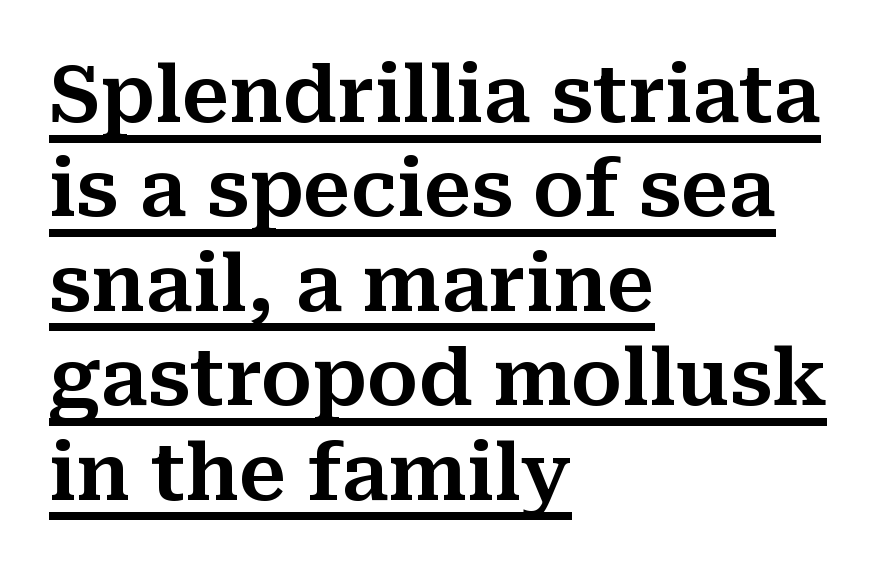
Q: Is the text italic (slanted)? A: No, it is upright.
Q: Is the typeface a serif or a sans-serif typeface? A: Serif.
Q: Is the text underlined? A: Yes.
Q: How is the paragraph aligned? A: Left-aligned.
Q: Is the spacing between letters normal or unusually wide? A: Normal.
Q: Width (condensed, normal, or wide)? A: Normal.
Q: Stroke contrast? A: Medium.
Q: x-height? A: Medium.
Q: Monospaced? A: No.
